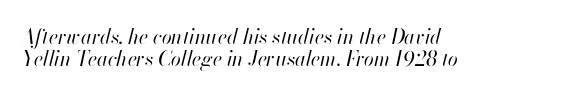
Q: Is the text bold? A: No.
Q: Is the text italic (slanted)? A: Yes, it leans right by about 13 degrees.
Q: Is the text underlined? A: No.
Q: How is the paragraph aligned? A: Left-aligned.
Q: Is the spacing between letters normal or unusually wide? A: Normal.
Q: Is the spacing between lines tight, normal or loose? A: Tight.
